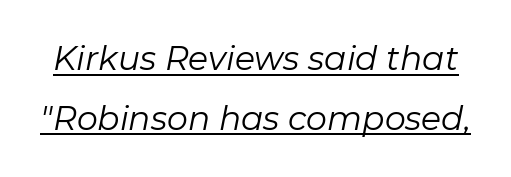
Q: Is the text bold? A: No.
Q: Is the text italic (slanted)? A: Yes, it leans right by about 11 degrees.
Q: Is the text underlined? A: Yes.
Q: Is the spacing between letters normal or unusually wide? A: Normal.
Q: Width (condensed, normal, or wide)? A: Normal.
Q: Stroke contrast? A: Low.
Q: x-height? A: Medium.
Q: Monospaced? A: No.
